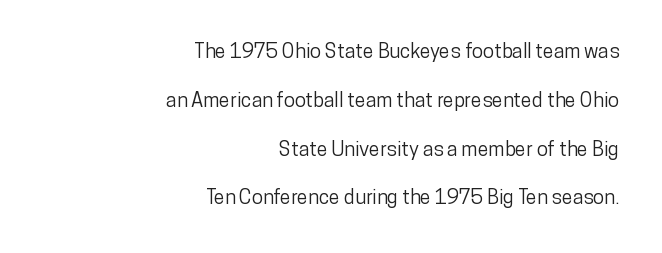
Q: Is the text italic (slanted)? A: No, it is upright.
Q: Is the text underlined? A: No.
Q: How is the paragraph aligned? A: Right-aligned.
Q: Is the spacing between letters normal or unusually wide? A: Normal.
Q: Is the spacing between lines tight, normal or loose? A: Loose.
